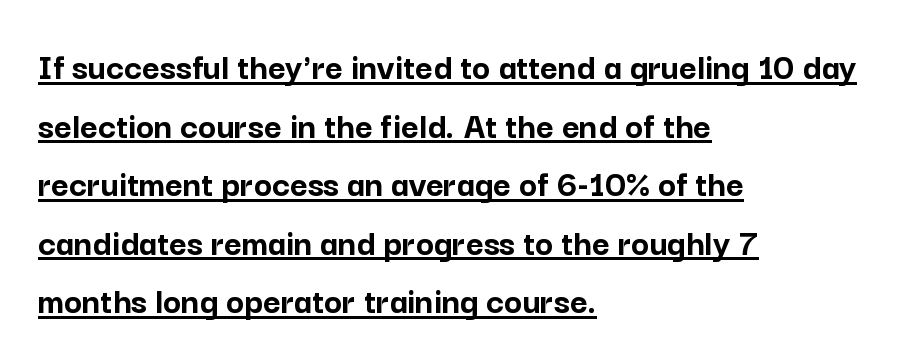
Q: Is the text bold? A: Yes.
Q: Is the text italic (slanted)? A: No, it is upright.
Q: Is the typeface a serif or a sans-serif typeface? A: Sans-serif.
Q: Is the text underlined? A: Yes.
Q: How is the paragraph aligned? A: Left-aligned.
Q: Is the spacing between letters normal or unusually wide? A: Normal.
Q: Is the spacing between lines tight, normal or loose? A: Normal.
Q: Width (condensed, normal, or wide)? A: Normal.
Q: Stroke contrast? A: Low.
Q: x-height? A: Medium.
Q: Monospaced? A: No.
